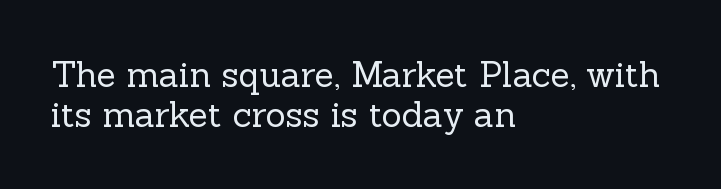
A student would call this left alignment; a typographer would say flush left, rag right. The gaps between neighbouring characters are ordinary and unremarkable. The strip under each line holds only bare page. No chunkiness to these letters — they're not bold. Unlike a clean sans, this face finishes its strokes with serifs.
